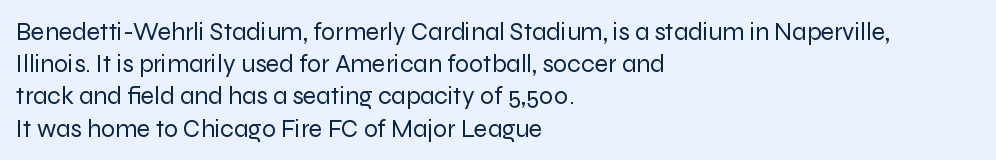
These lines keep a tight, regular rhythm from letter to letter. This sample is left-justified, so line endings fall wherever the words run out. The space between consecutive lines is moderate. Do the letters lean? They stand straight. The passage shown is not underscored anywhere. Stems and bowls with no extra thickness — not bold.
